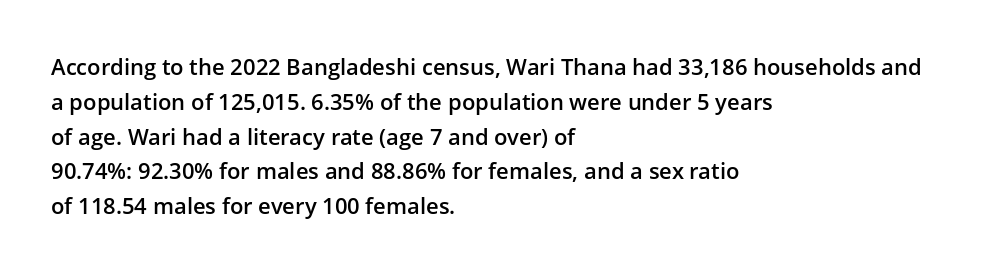
{"italic": "no", "bold": "semi", "underline": "no", "align": "left", "line_spacing": "normal", "line_spacing_ratio": 1.58, "letter_spacing": "normal", "letter_spacing_em": 0.0, "glyph_px": 22}
